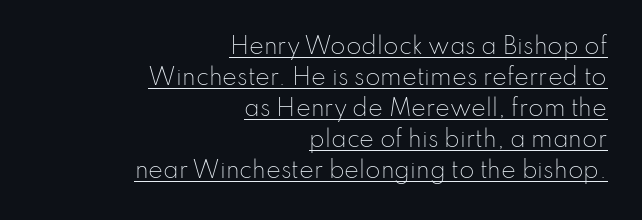
The image shows 22 px text type, upright; set right-aligned, normal line spacing (1.41x), normal letter spacing, underlined.
